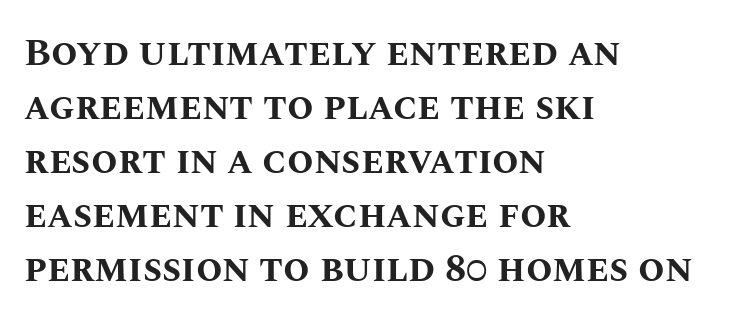
The image shows 38 px bold type, upright; set left-aligned, normal line spacing (1.42x), normal letter spacing, not underlined; medium stroke contrast and a large x-height.
